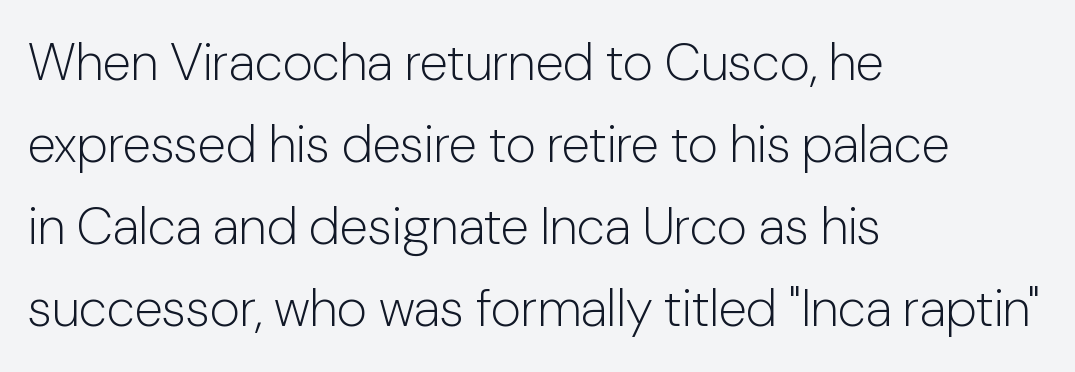
{"serif": "no", "italic": "no", "bold": "no", "weight": "light", "width": "normal", "stroke_contrast": "low", "x_height": "medium", "monospaced": "no", "underline": "no", "align": "left", "line_spacing": "normal", "line_spacing_ratio": 1.58, "letter_spacing": "normal", "letter_spacing_em": 0.0, "glyph_px": 52}
